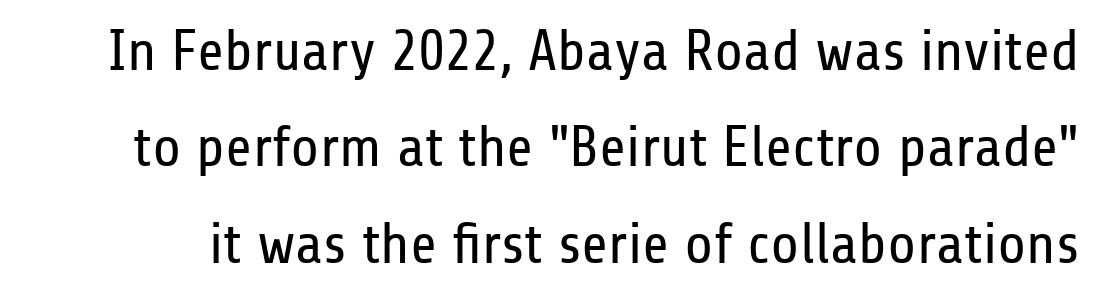
The image shows 58 px regular-weight, condensed sans-serif type, upright; set normal line spacing (1.66x), normal letter spacing, not underlined; low stroke contrast and a medium x-height.
